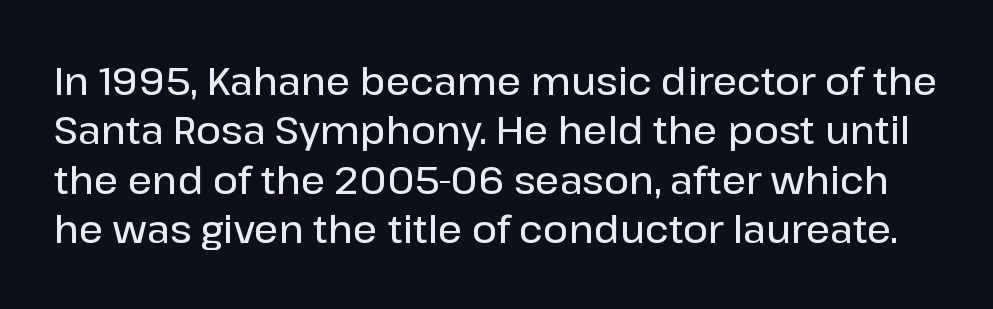
Q: Is the text bold? A: Semi-bold.
Q: Is the text italic (slanted)? A: No, it is upright.
Q: Is the typeface a serif or a sans-serif typeface? A: Sans-serif.
Q: Is the text underlined? A: No.
Q: Is the spacing between letters normal or unusually wide? A: Normal.
Q: Is the spacing between lines tight, normal or loose? A: Normal.
Q: Width (condensed, normal, or wide)? A: Normal.
Q: Stroke contrast? A: Low.
Q: x-height? A: Medium.
Q: Monospaced? A: No.
